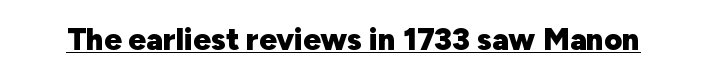
{"serif": "no", "italic": "no", "bold": "yes", "weight": "heavy", "width": "normal", "stroke_contrast": "low", "x_height": "medium", "monospaced": "no", "underline": "yes", "letter_spacing": "normal", "letter_spacing_em": 0.0, "glyph_px": 31}
